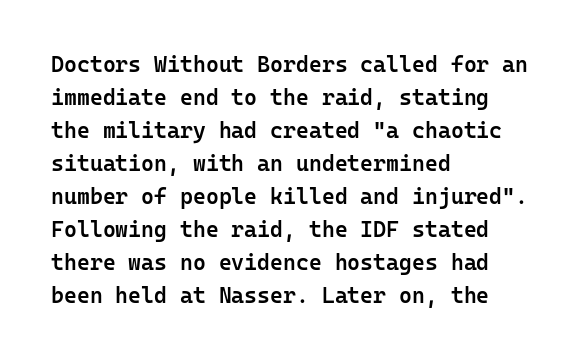
Q: Is the text bold? A: Semi-bold.
Q: Is the text italic (slanted)? A: No, it is upright.
Q: Is the text underlined? A: No.
Q: How is the paragraph aligned? A: Left-aligned.
Q: Is the spacing between letters normal or unusually wide? A: Normal.
Q: Is the spacing between lines tight, normal or loose? A: Normal.
